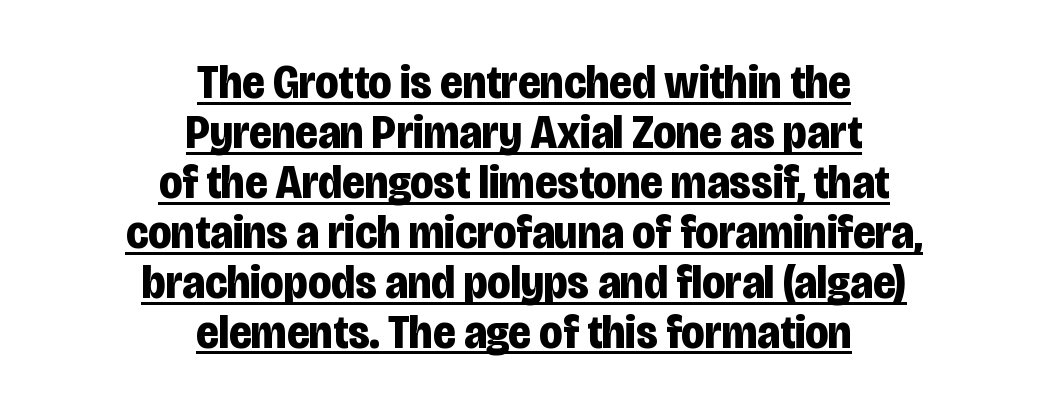
The image shows 48 px bold, condensed sans-serif type, upright; set centered, tight line spacing (1.04x), normal letter spacing, underlined; low stroke contrast and a large x-height.
